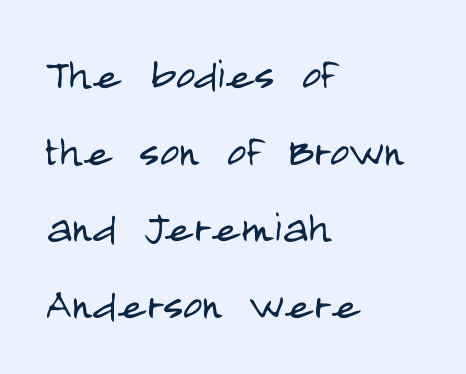
One glance says typical: line gaps are just what's usual. This rendering uses left alignment, leaving the right contour irregular. Proportional: the letters do not fall into vertical columns. Clear beneath every line of the passage. Short note: letters normally spaced.
